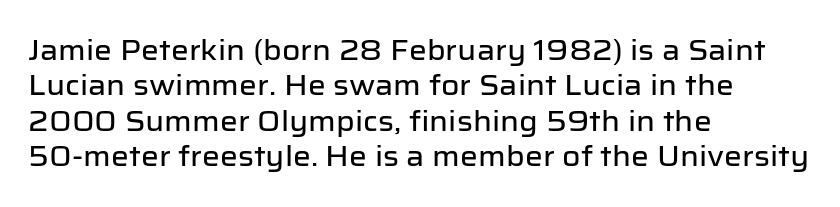
{"serif": "no", "italic": "no", "width": "normal", "stroke_contrast": "low", "x_height": "medium", "monospaced": "no", "underline": "no", "align": "left", "line_spacing": "normal", "line_spacing_ratio": 1.26, "letter_spacing": "normal", "letter_spacing_em": 0.0, "glyph_px": 28}
